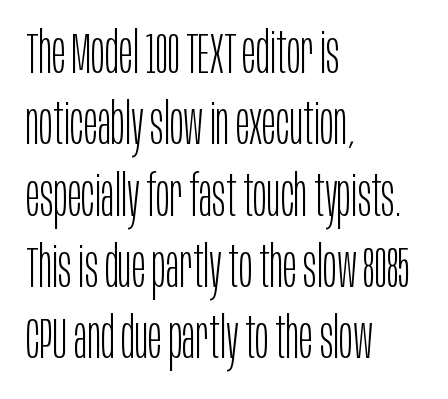
The image shows 58 px light, condensed sans-serif type, upright; set left-aligned, line spacing 1.23x, normal letter spacing, not underlined; low stroke contrast and a large x-height.
